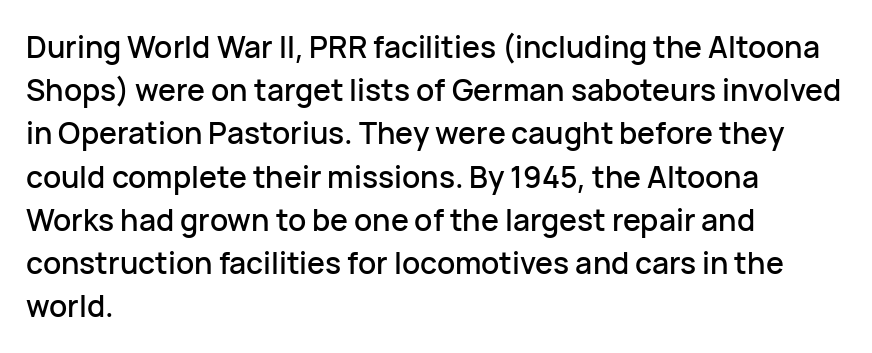
{"serif": "no", "italic": "no", "width": "normal", "stroke_contrast": "low", "x_height": "medium", "monospaced": "no", "underline": "no", "align": "left", "line_spacing": "normal", "line_spacing_ratio": 1.44, "letter_spacing": "normal", "letter_spacing_em": 0.0, "glyph_px": 30}
